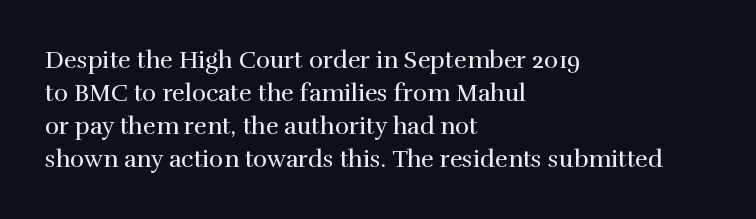
These lines stack with their left ends in a neat column. Letters rest on an invisible, unmarked baseline. The lines sit at an ordinary, default distance from one another. The type sits square on the baseline with zero lean. No letter is thick-stroked: the sample isn't bold. Default kerning and tracking; the words read as compact shapes.
